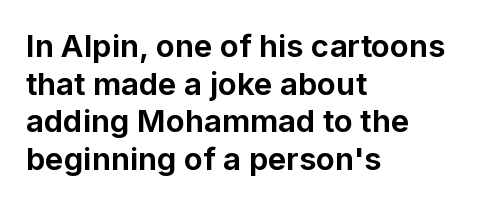
Q: Is the text bold? A: Yes.
Q: Is the text italic (slanted)? A: No, it is upright.
Q: Is the typeface a serif or a sans-serif typeface? A: Sans-serif.
Q: Is the text underlined? A: No.
Q: How is the paragraph aligned? A: Left-aligned.
Q: Is the spacing between letters normal or unusually wide? A: Normal.
Q: Width (condensed, normal, or wide)? A: Normal.
Q: Stroke contrast? A: Low.
Q: x-height? A: Medium.
Q: Monospaced? A: No.
